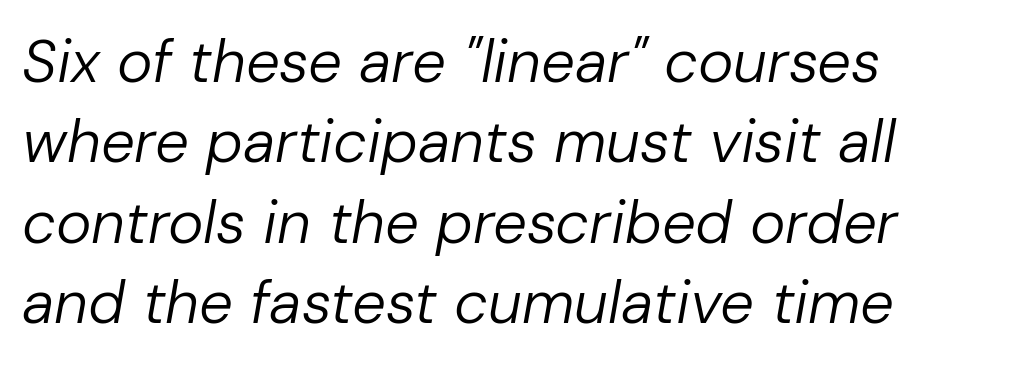
Q: Is the text bold? A: No.
Q: Is the text italic (slanted)? A: Yes, it leans right by about 10 degrees.
Q: Is the text underlined? A: No.
Q: How is the paragraph aligned? A: Left-aligned.
Q: Is the spacing between letters normal or unusually wide? A: Normal.
Q: Is the spacing between lines tight, normal or loose? A: Normal.
Q: Width (condensed, normal, or wide)? A: Normal.
Q: Stroke contrast? A: Low.
Q: x-height? A: Medium.
Q: Monospaced? A: No.
